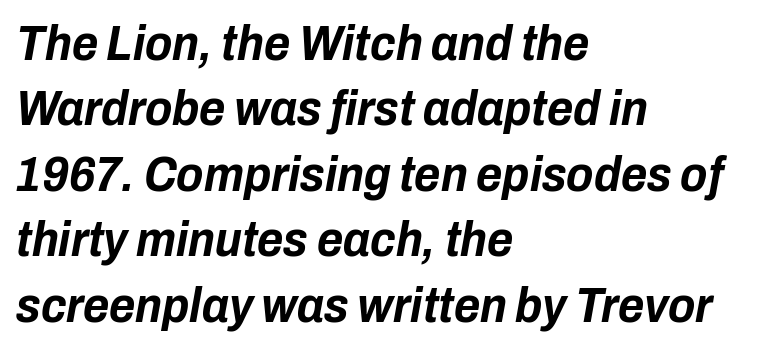
{"italic": "yes", "lean": "right", "slant_degrees": 10, "bold": "yes", "weight": "bold", "width": "condensed", "stroke_contrast": "low", "x_height": "medium", "monospaced": "no", "underline": "no", "align": "left", "line_spacing": "normal", "line_spacing_ratio": 1.31, "letter_spacing": "normal", "letter_spacing_em": 0.0, "glyph_px": 50}
